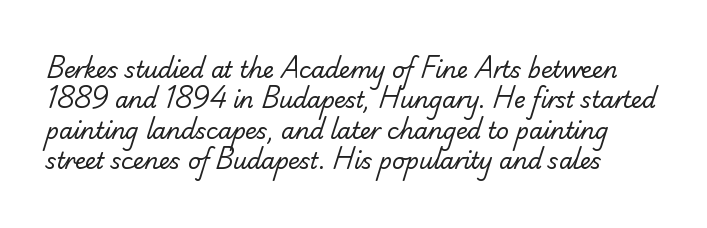
Q: Is the text bold? A: No.
Q: Is the text underlined? A: No.
Q: Is the spacing between letters normal or unusually wide? A: Normal.
Q: Is the spacing between lines tight, normal or loose? A: Normal.
